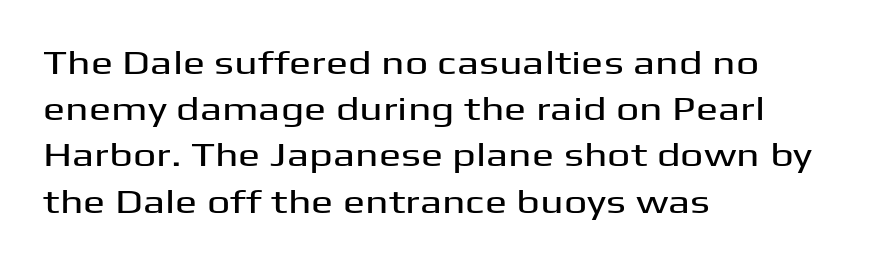
This rendering leaves character spacing at its baseline value. All the whitespace from short lines collects on the right. The specimen omits any rule beneath the text block's lines. Style check: upright. Baseline-to-baseline distance is the conventional proportion of letter height.
